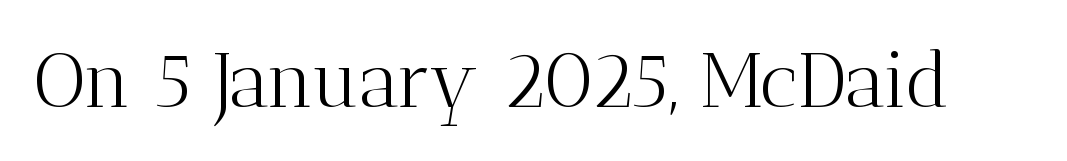
The strokes are not fattened; the text isn't bold. This rendering employs a face with finishing strokes, i.e., a serif. Check the space under the baseline: it is left empty. Default kerning and tracking; the words read as compact shapes. Looks like regular typesetting: each glyph gets only the width it needs.
